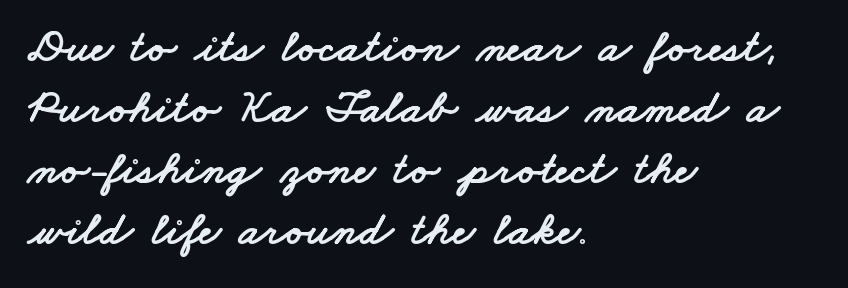
Q: Is the typeface a serif or a sans-serif typeface? A: Sans-serif.
Q: Is the text underlined? A: No.
Q: How is the paragraph aligned? A: Left-aligned.
Q: Is the spacing between letters normal or unusually wide? A: Normal.
Q: Is the spacing between lines tight, normal or loose? A: Normal.
Q: Width (condensed, normal, or wide)? A: Wide.
Q: Stroke contrast? A: Low.
Q: x-height? A: Small.
Q: Monospaced? A: No.
